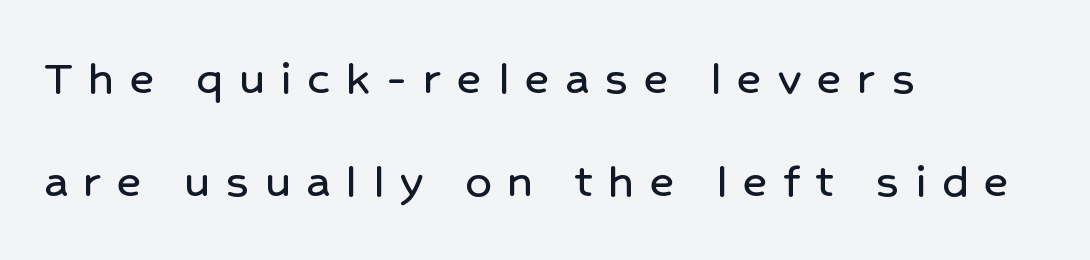
{"serif": "no", "italic": "no", "width": "normal", "stroke_contrast": "low", "x_height": "medium", "monospaced": "no", "underline": "no", "align": "left", "line_spacing": "loose", "line_spacing_ratio": 1.99, "letter_spacing": "wide", "letter_spacing_em": 0.3, "glyph_px": 52}
